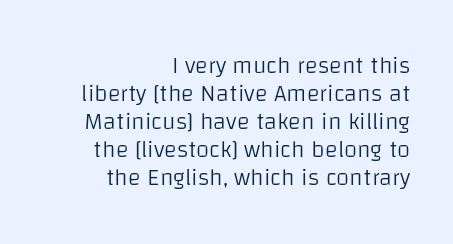
{"italic": "no", "bold": "no", "underline": "no", "align": "right", "line_spacing_ratio": 1.17, "letter_spacing": "normal", "letter_spacing_em": 0.0, "glyph_px": 24}
